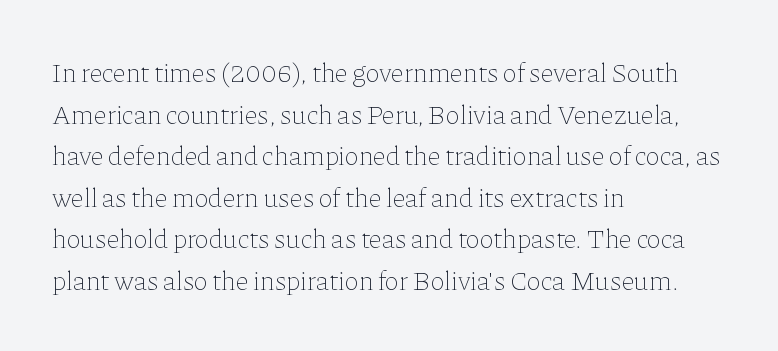
{"italic": "no", "bold": "no", "underline": "no", "align": "left", "line_spacing": "normal", "line_spacing_ratio": 1.54, "letter_spacing": "normal", "letter_spacing_em": 0.0, "glyph_px": 27}
